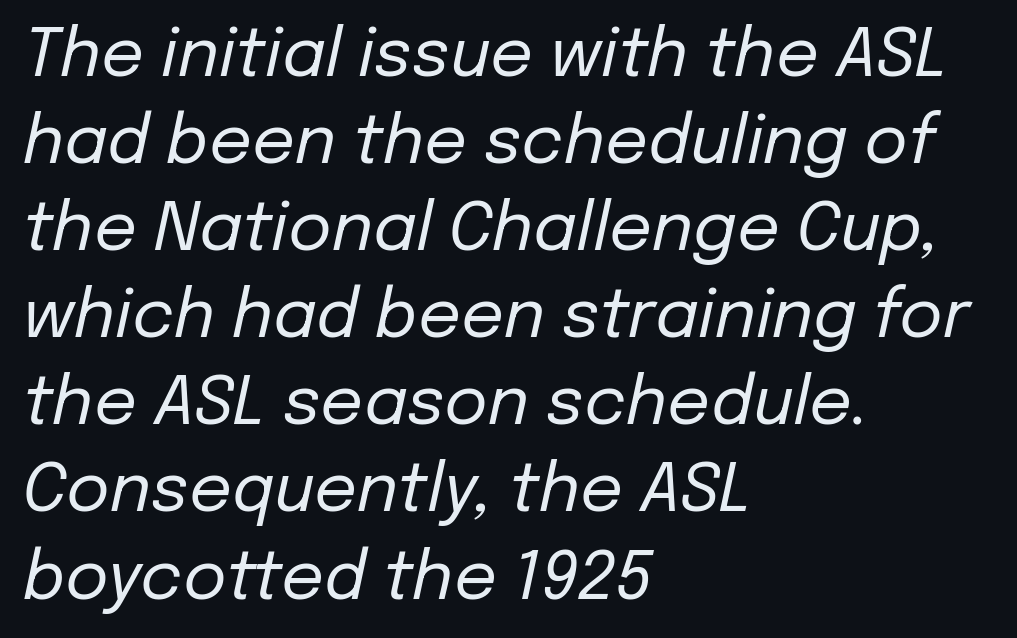
The image shows 67 px regular-weight type, italic (leaning right); set left-aligned, normal line spacing (1.3x), normal letter spacing, not underlined; low stroke contrast and a medium x-height.
